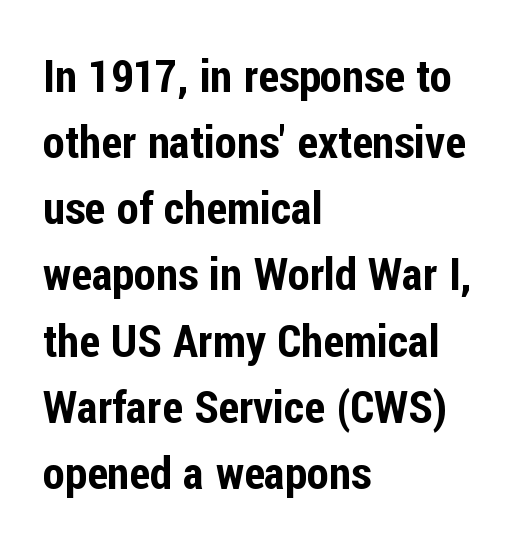
These lines stack with their left ends in a neat column. Decoration check: the copy has no underline. It's the straight-up-and-down kind of type. The letters advance in unequal steps, a hallmark of proportional type.
